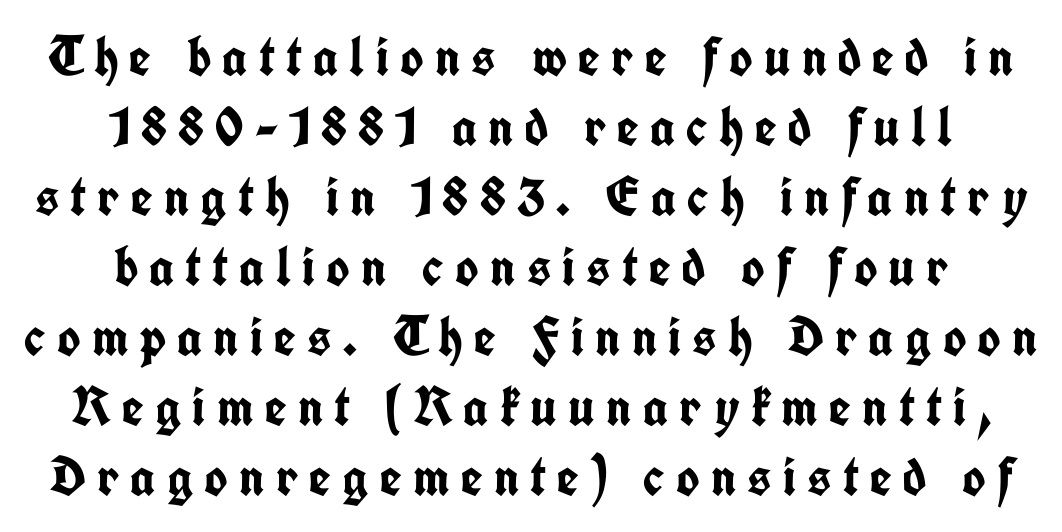
Font category for this specimen: sans-serif. The rendering uses a bold face; every stroke is thick and dark. Varying glyph widths throughout — classic text-font behaviour. This sample keeps an unexceptional amount of space between lines.
